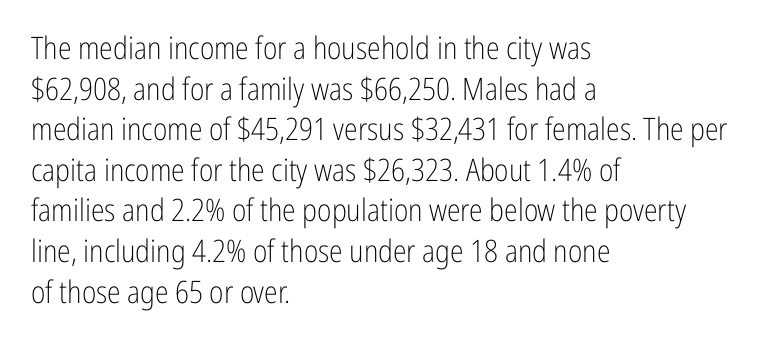
Ordinary non-slanted type is in use. The text block is weighted toward the left margin, trailing off unevenly rightward. This rendering features lettering with no underline. The typesetting does not lean heavy: it is not bold. Leading matches the norm, producing a regular column.
